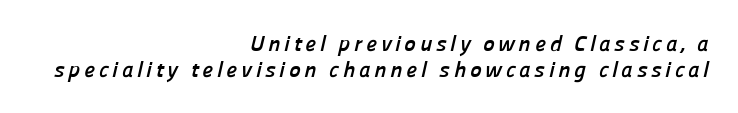
These lines are set flush right with a ragged left edge. Each row of text sits above clean, open space. The characters look thick and weighty, a clear bold.
